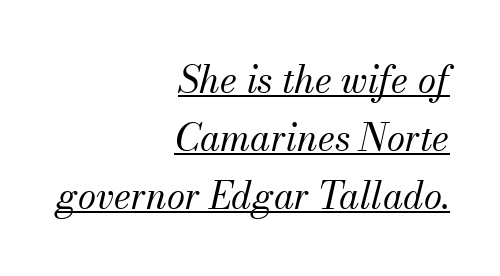
The image shows 37 px regular-weight serif type, italic (leaning right); set right-aligned, normal line spacing (1.57x), normal letter spacing, underlined; medium stroke contrast and a small x-height.
